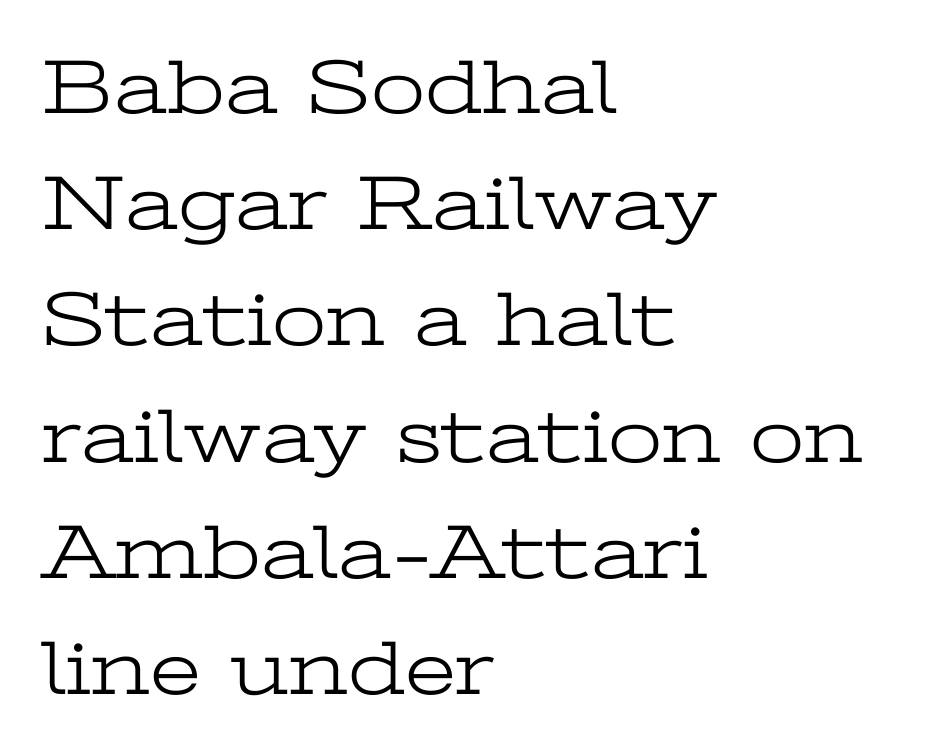
Q: Is the text bold? A: No.
Q: Is the text italic (slanted)? A: No, it is upright.
Q: Is the typeface a serif or a sans-serif typeface? A: Serif.
Q: Is the text underlined? A: No.
Q: How is the paragraph aligned? A: Left-aligned.
Q: Is the spacing between letters normal or unusually wide? A: Normal.
Q: Is the spacing between lines tight, normal or loose? A: Normal.
Q: Width (condensed, normal, or wide)? A: Wide.
Q: Stroke contrast? A: Low.
Q: x-height? A: Medium.
Q: Monospaced? A: No.
